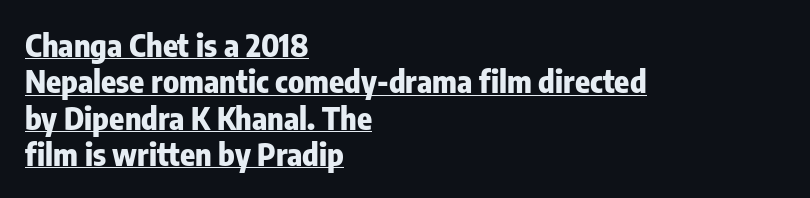
The image shows 31 px heavy, condensed sans-serif type, upright; set left-aligned, line spacing 1.17x, normal letter spacing, underlined; low stroke contrast and a medium x-height.
